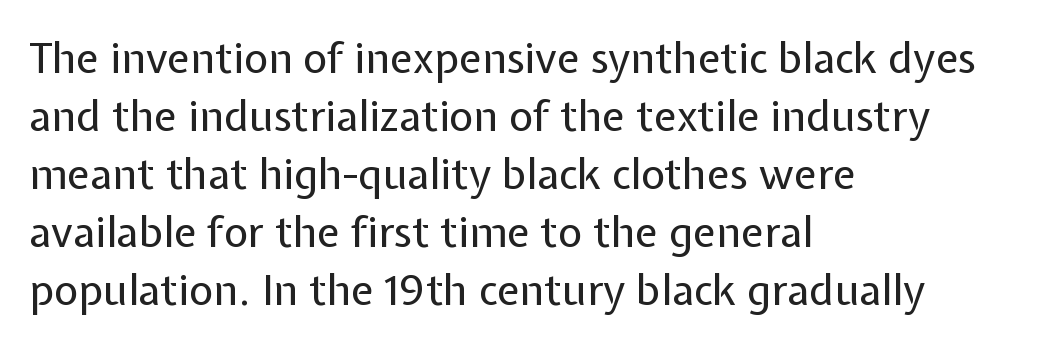
Q: Is the text bold? A: No.
Q: Is the text italic (slanted)? A: No, it is upright.
Q: Is the typeface a serif or a sans-serif typeface? A: Sans-serif.
Q: Is the text underlined? A: No.
Q: How is the paragraph aligned? A: Left-aligned.
Q: Is the spacing between letters normal or unusually wide? A: Normal.
Q: Is the spacing between lines tight, normal or loose? A: Normal.
Q: Width (condensed, normal, or wide)? A: Normal.
Q: Stroke contrast? A: Low.
Q: x-height? A: Medium.
Q: Monospaced? A: No.
